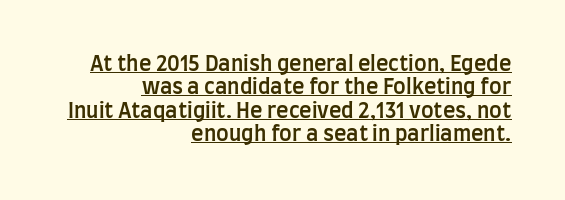
The image shows 21 px text type, upright; set right-aligned, tight line spacing (1.11x), normal letter spacing, underlined.
